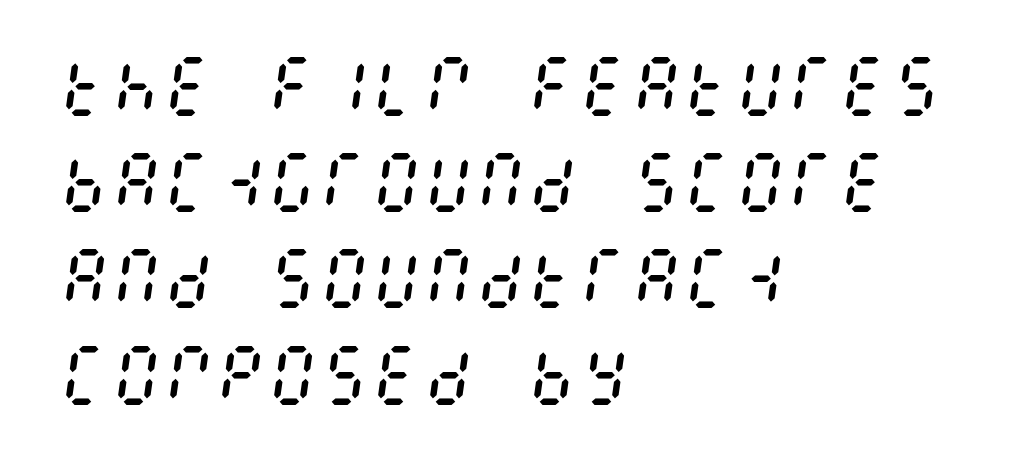
Q: Is the text bold? A: No.
Q: Is the text italic (slanted)? A: Yes, it leans right by about 8 degrees.
Q: Is the text underlined? A: No.
Q: How is the paragraph aligned? A: Left-aligned.
Q: Is the spacing between letters normal or unusually wide? A: Normal.
Q: Is the spacing between lines tight, normal or loose? A: Normal.
Q: Width (condensed, normal, or wide)? A: Condensed.
Q: Stroke contrast? A: Medium.
Q: x-height? A: Large.
